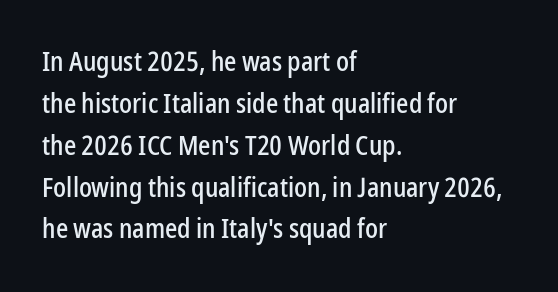
Decoration check: the copy has no underline. You can tell it's not italic because the verticals are truly vertical. Is the letter spacing exaggerated? No — it looks like the ordinary default. A classic flush-left, rag-right setting is used for this passage. Baseline-to-baseline distance is the conventional proportion of letter height.
